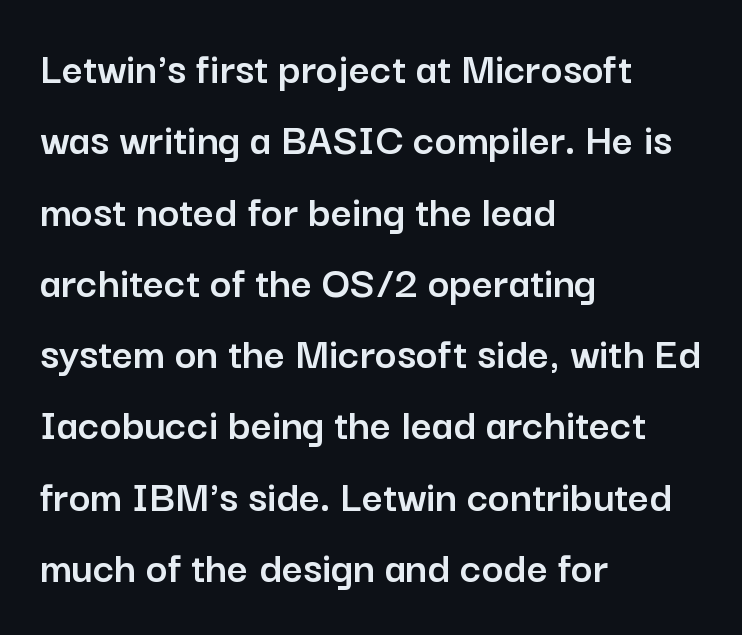
{"serif": "no", "italic": "no", "width": "normal", "stroke_contrast": "low", "x_height": "medium", "monospaced": "no", "underline": "no", "align": "left", "line_spacing": "normal", "line_spacing_ratio": 1.55, "letter_spacing": "normal", "letter_spacing_em": 0.0, "glyph_px": 46}
